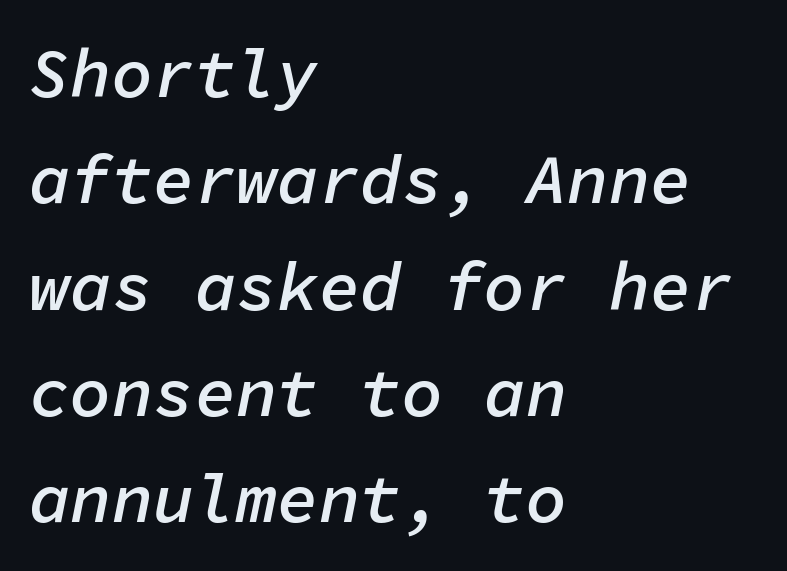
The image shows 69 px semibold type, italic (leaning right), monospaced; set left-aligned, normal line spacing (1.54x), normal letter spacing, not underlined; low stroke contrast and a medium x-height.
